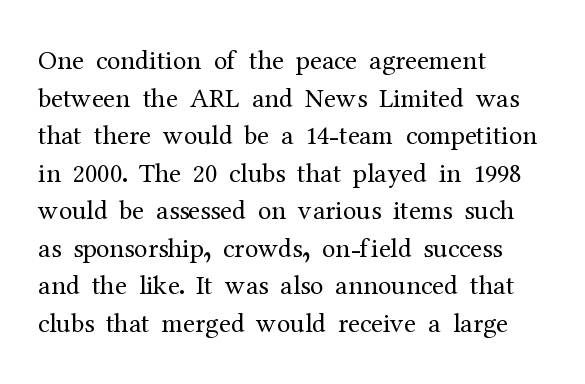
Notice how the stems are strictly vertical — no italics here. A bare baseline throughout the passage. Inter-character spacing is left at the font's built-in metrics. Vertical spacing — default. The ragged edge is on the right, which tells us the setting is flush left. The font sits on the lighter half of the weight spectrum, regular included.
